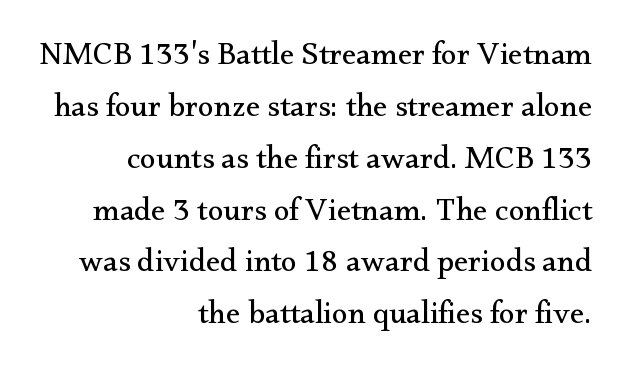
{"serif": "yes", "italic": "no", "bold": "no", "weight": "regular", "width": "normal", "stroke_contrast": "medium", "x_height": "small", "monospaced": "no", "underline": "no", "align": "right", "line_spacing": "normal", "line_spacing_ratio": 1.62, "letter_spacing": "normal", "letter_spacing_em": 0.0, "glyph_px": 32}
